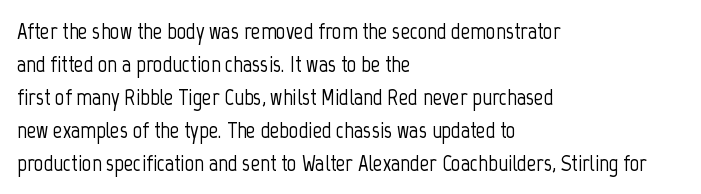
{"italic": "no", "underline": "no", "align": "left", "line_spacing": "normal", "line_spacing_ratio": 1.43, "letter_spacing": "normal", "letter_spacing_em": 0.0, "glyph_px": 23}
